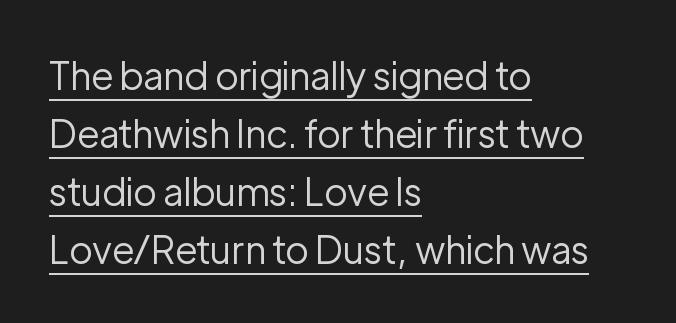
These lines stack with their left ends in a neat column. Unlike italic type, these characters show no tilt at all. Nothing sits at the stroke ends, so this counts as sans-serif. Do the characters align in a grid? No, the font is proportional. Stroke thickness stays within the range of a standard reading face or lighter.
